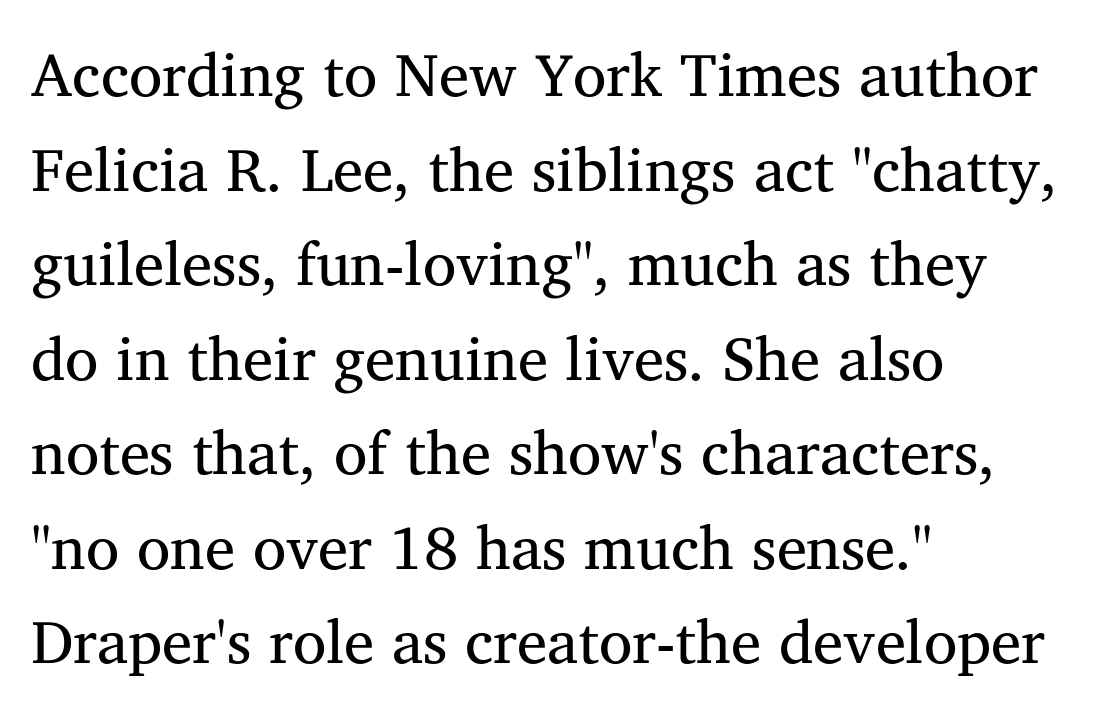
The image shows 61 px regular-weight serif type, upright; set left-aligned, normal line spacing (1.55x), normal letter spacing, not underlined; medium stroke contrast and a medium x-height.
